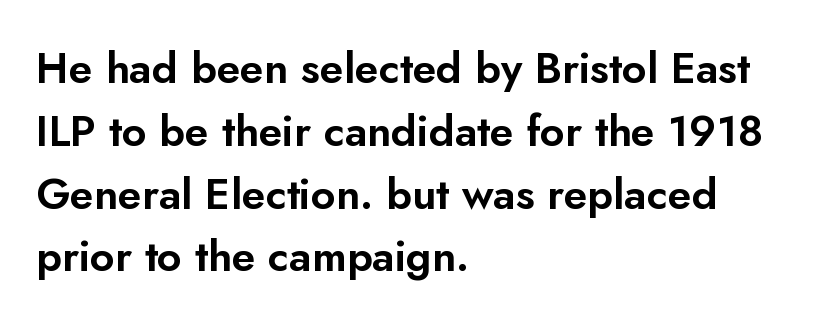
The image shows 43 px sans-serif type, upright; set left-aligned, normal line spacing (1.46x), normal letter spacing, not underlined; low stroke contrast and a small x-height.
